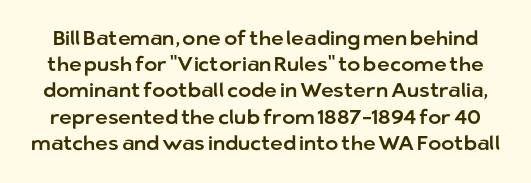
The image shows 20 px text type, upright; set normal line spacing (1.31x), normal letter spacing, not underlined.
